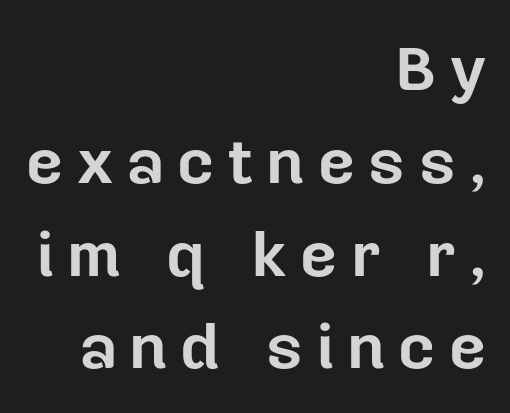
Q: Is the text bold? A: Yes.
Q: Is the text italic (slanted)? A: No, it is upright.
Q: Is the typeface a serif or a sans-serif typeface? A: Sans-serif.
Q: Is the text underlined? A: No.
Q: How is the paragraph aligned? A: Right-aligned.
Q: Is the spacing between letters normal or unusually wide? A: Unusually wide.
Q: Is the spacing between lines tight, normal or loose? A: Normal.
Q: Width (condensed, normal, or wide)? A: Normal.
Q: Stroke contrast? A: Low.
Q: x-height? A: Medium.
Q: Monospaced? A: No.
